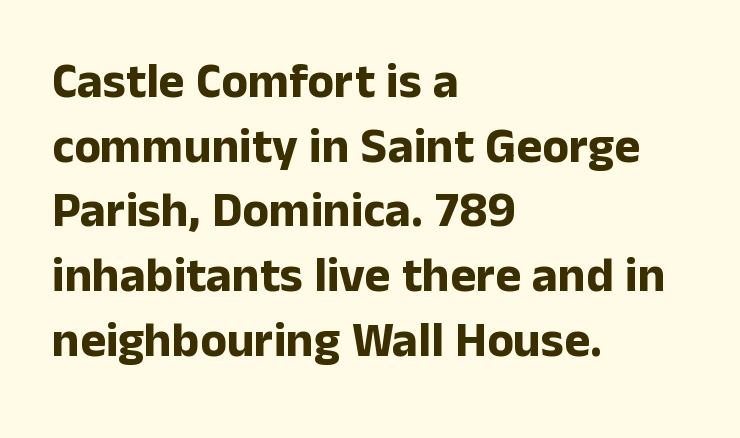
Q: Is the text bold? A: Yes.
Q: Is the text italic (slanted)? A: No, it is upright.
Q: Is the typeface a serif or a sans-serif typeface? A: Sans-serif.
Q: Is the text underlined? A: No.
Q: How is the paragraph aligned? A: Left-aligned.
Q: Is the spacing between letters normal or unusually wide? A: Normal.
Q: Is the spacing between lines tight, normal or loose? A: Normal.
Q: Width (condensed, normal, or wide)? A: Normal.
Q: Stroke contrast? A: Low.
Q: x-height? A: Medium.
Q: Monospaced? A: No.
